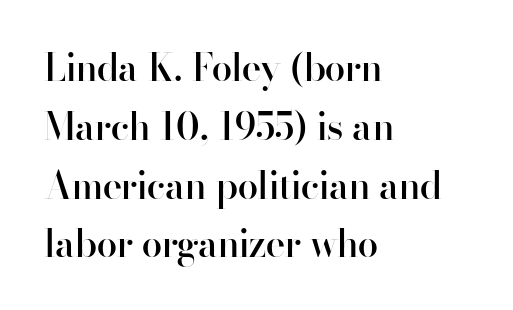
Glyph-to-glyph distance matches everyday printed text. Stems and bowls a touch heavier than normal — semibold. The specimen reads as upright at a glance. If you measured baseline to baseline, you'd find a middling distance. Note the varied advance widths — an 'i' is clearly narrower than an 'm'. The zone under the glyphs is completely vacant.
